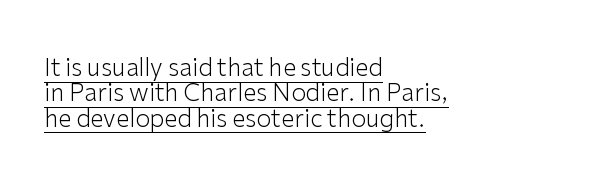
{"italic": "no", "bold": "no", "underline": "yes", "align": "left", "line_spacing": "tight", "line_spacing_ratio": 1.06, "letter_spacing": "normal", "letter_spacing_em": 0.0, "glyph_px": 24}
